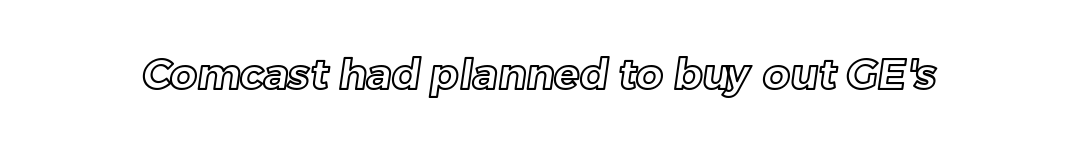
The image shows 42 px text type; set normal letter spacing, not underlined; a medium x-height.
